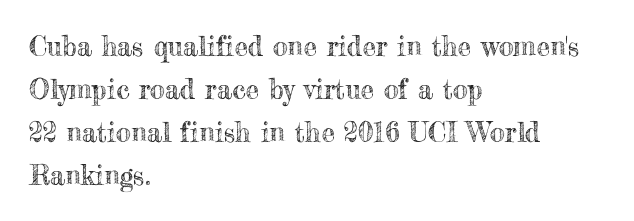
Notice how descenders clear the ascenders below comfortably — that's standard leading. Rendered with straight, roman letterforms. These lines keep a tight, regular rhythm from letter to letter. Only glyphs here, with clear space below each row. Line beginnings align vertically; line endings do not.
